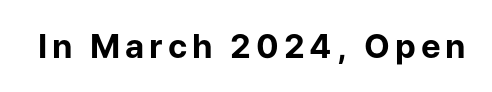
The image shows 33 px bold sans-serif type, upright; set not underlined; low stroke contrast and a medium x-height.
